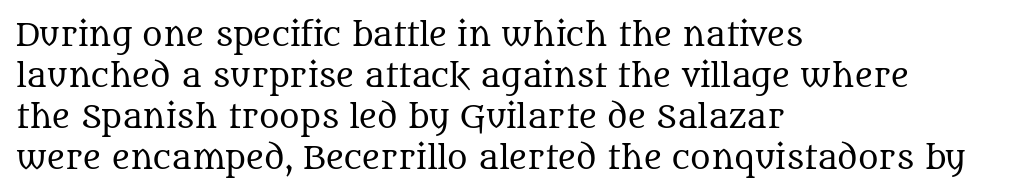
Varying glyph widths throughout — classic text-font behaviour. The rows are spaced the way most documents space them. Underline: absent. The lettering stays uniformly vertical, giving the passage a roman look. The strokes carry an ordinary text weight at most.
